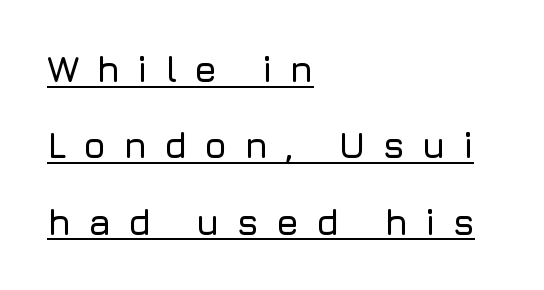
The image shows 36 px sans-serif type, upright; set left-aligned, loose line spacing (2.12x), unusually wide letter spacing (+0.47 em), underlined; low stroke contrast and a medium x-height.
